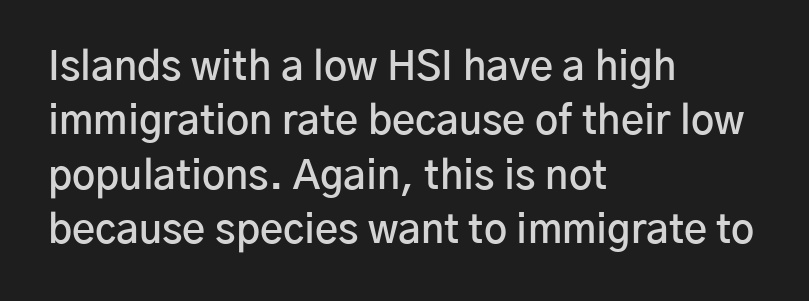
Q: Is the text bold? A: Semi-bold.
Q: Is the text italic (slanted)? A: No, it is upright.
Q: Is the typeface a serif or a sans-serif typeface? A: Sans-serif.
Q: Is the text underlined? A: No.
Q: How is the paragraph aligned? A: Left-aligned.
Q: Is the spacing between letters normal or unusually wide? A: Normal.
Q: Is the spacing between lines tight, normal or loose? A: Normal.
Q: Width (condensed, normal, or wide)? A: Normal.
Q: Stroke contrast? A: Low.
Q: x-height? A: Medium.
Q: Monospaced? A: No.
